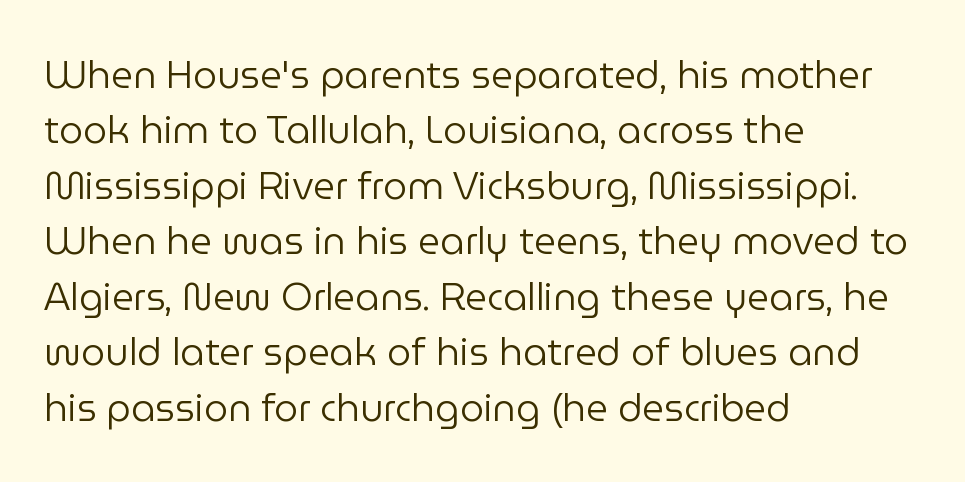
Q: Is the text bold? A: No.
Q: Is the text italic (slanted)? A: No, it is upright.
Q: Is the typeface a serif or a sans-serif typeface? A: Sans-serif.
Q: Is the text underlined? A: No.
Q: How is the paragraph aligned? A: Left-aligned.
Q: Is the spacing between letters normal or unusually wide? A: Normal.
Q: Is the spacing between lines tight, normal or loose? A: Normal.
Q: Width (condensed, normal, or wide)? A: Normal.
Q: Stroke contrast? A: Low.
Q: x-height? A: Medium.
Q: Monospaced? A: No.
